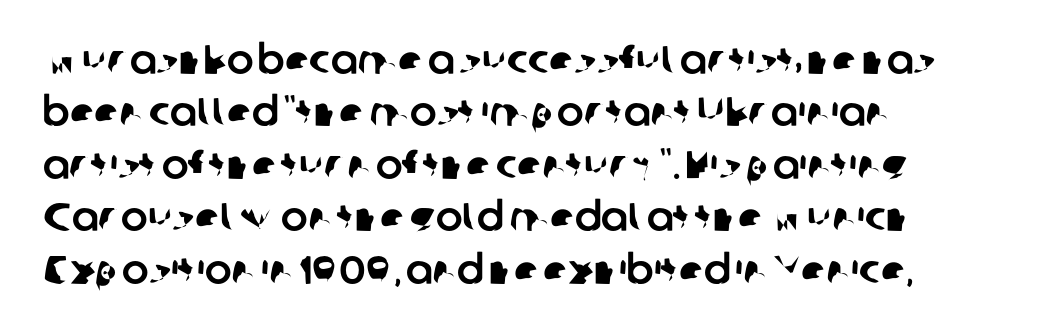
The image shows 40 px sans-serif type; set left-aligned, normal line spacing (1.31x), normal letter spacing, not underlined; low stroke contrast and a medium x-height.
